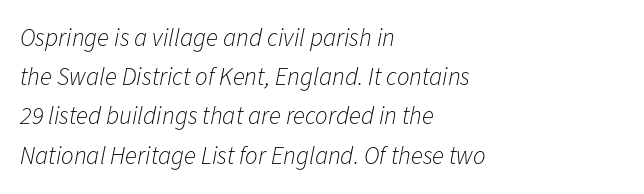
The image shows 25 px text type, italic (leaning right); set left-aligned, normal line spacing (1.57x), normal letter spacing, not underlined.
